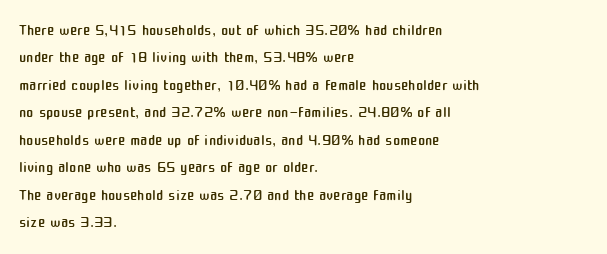
Q: Is the text bold? A: No.
Q: Is the text italic (slanted)? A: No, it is upright.
Q: Is the text underlined? A: No.
Q: How is the paragraph aligned? A: Left-aligned.
Q: Is the spacing between letters normal or unusually wide? A: Normal.
Q: Is the spacing between lines tight, normal or loose? A: Normal.
